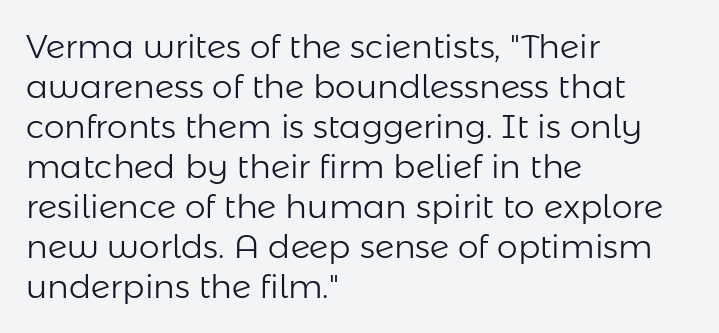
Stroke thickness stays within the range of a standard reading face or lighter. Lines of text with bare space underneath. The setting favours the left margin, as ordinary paragraphs usually do. Notice how the stems are strictly vertical — no italics here.
